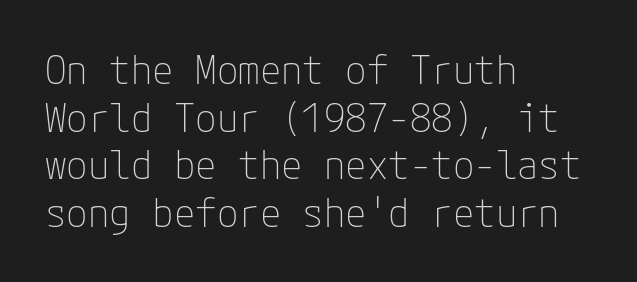
Q: Is the text bold? A: No.
Q: Is the text italic (slanted)? A: No, it is upright.
Q: Is the typeface a serif or a sans-serif typeface? A: Sans-serif.
Q: Is the text underlined? A: No.
Q: How is the paragraph aligned? A: Left-aligned.
Q: Is the spacing between letters normal or unusually wide? A: Normal.
Q: Width (condensed, normal, or wide)? A: Normal.
Q: Stroke contrast? A: Low.
Q: x-height? A: Medium.
